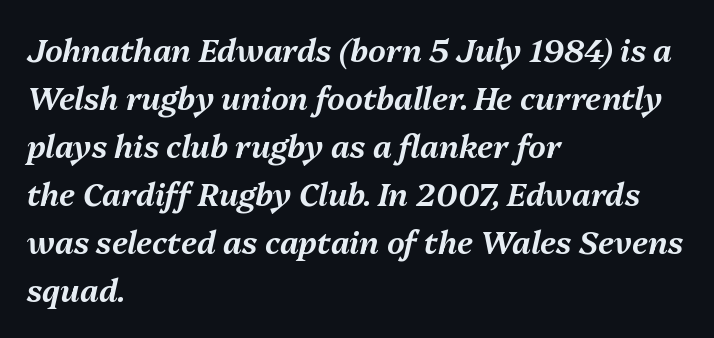
This sample uses plain, unmodified letter spacing. Each letter keeps its own natural width here, so spacing adapts to shape. Each new line begins a customary step beneath the previous one. These lines stack with their left ends in a neat column. The specimen reads as italic at a glance.
